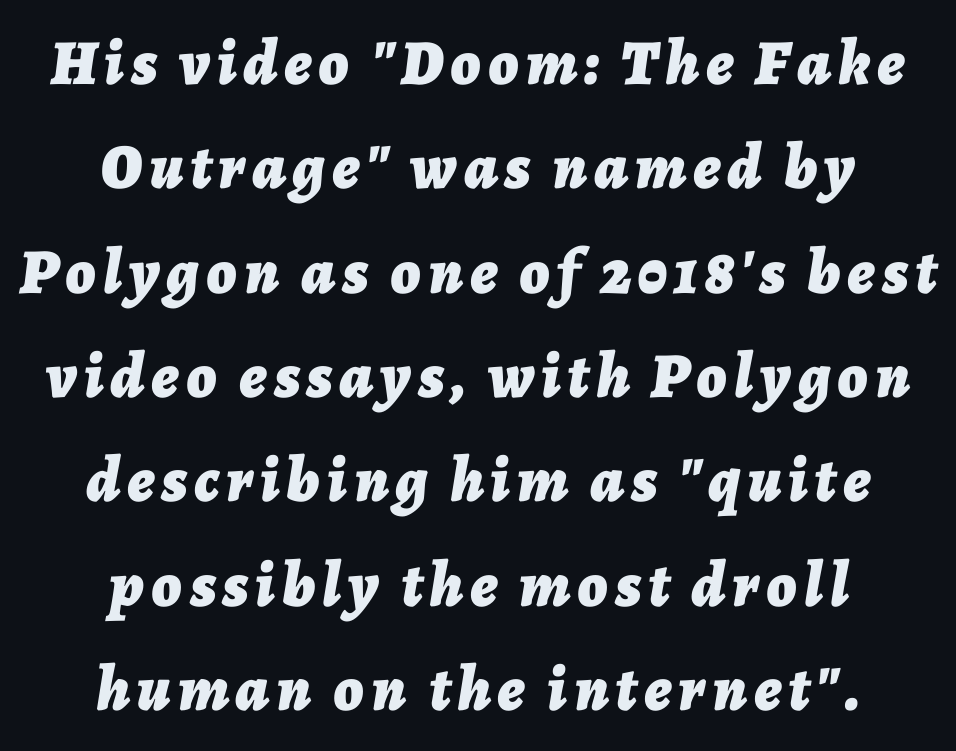
Q: Is the text bold? A: Yes.
Q: Is the text italic (slanted)? A: Yes, it leans right by about 7 degrees.
Q: Is the text underlined? A: No.
Q: How is the paragraph aligned? A: Centered.
Q: Is the spacing between lines tight, normal or loose? A: Normal.
Q: Width (condensed, normal, or wide)? A: Normal.
Q: Stroke contrast? A: Low.
Q: x-height? A: Medium.
Q: Monospaced? A: No.
